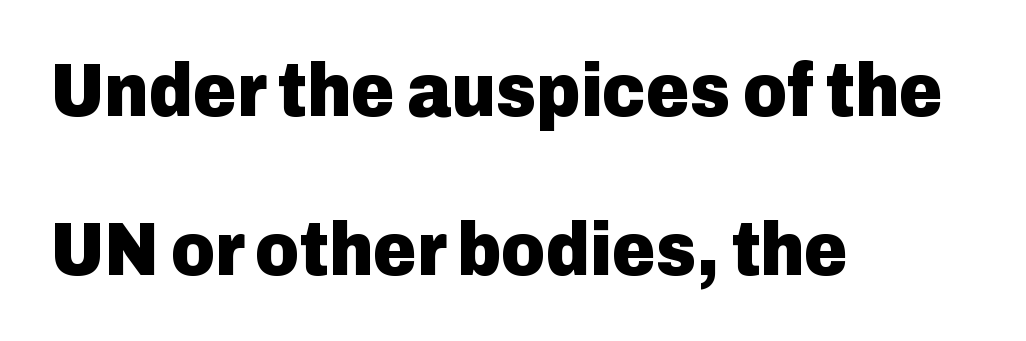
Summary of vertical rhythm: relaxed, with wide interline spacing. Visually the block forms a straight wall on the left and a jagged coastline on the right. Each letter keeps its own natural width here, so spacing adapts to shape. Heft: maximum for text — a bold. There is no visible air inserted between adjacent glyphs. Designer's note — italics off, roman on.
